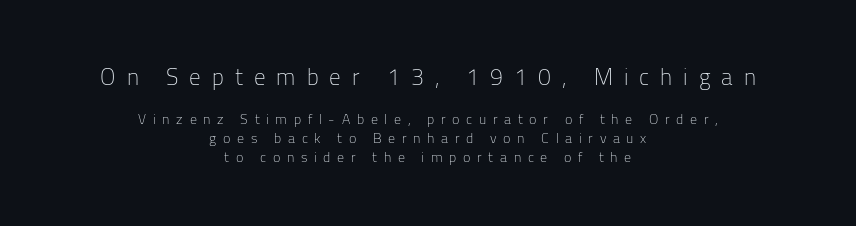
The designer gave the opening block more size than the closing block. The typesetting does not lean heavy: it is not bold. Quick note: interline space is typical. Descenders hang freely into open space.
